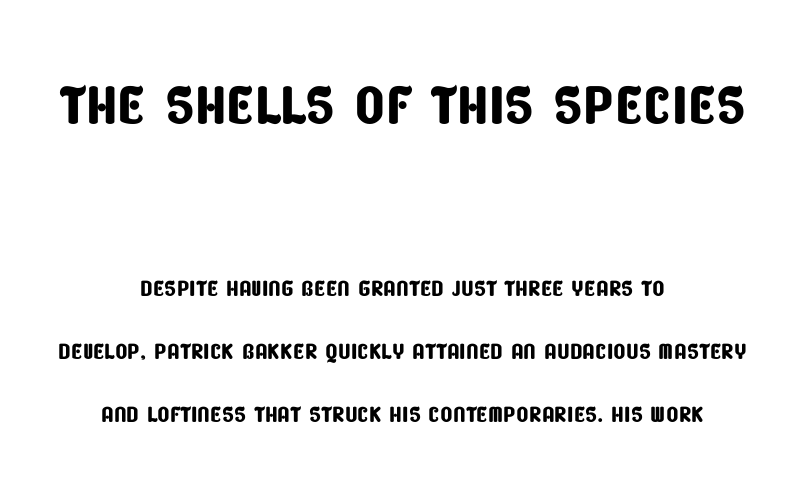
The image shows 79 px condensed sans-serif type; set centered, loose line spacing (1.97x), normal letter spacing, not underlined; the first (top) block is 2.47x larger; low stroke contrast and a large x-height.
